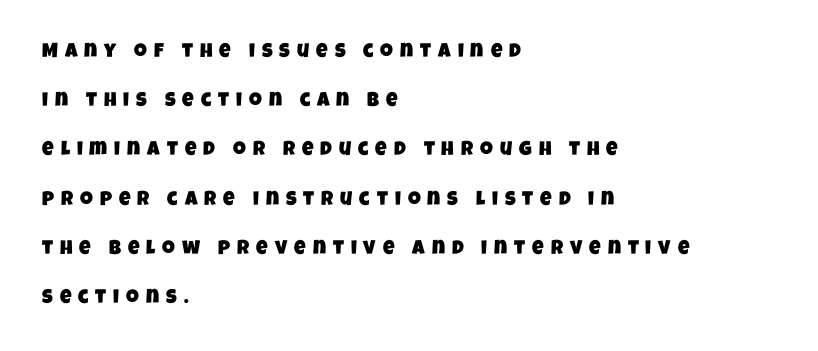
The image shows 20 px text type; set left-aligned, loose line spacing (2.46x), unusually wide letter spacing (+0.35 em), not underlined.
